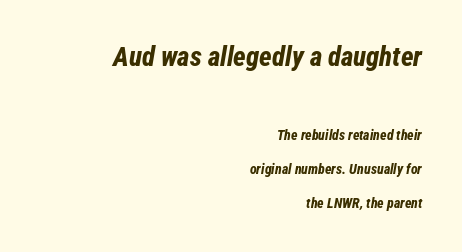
{"italic": "yes", "lean": "right", "slant_degrees": 12, "bold": "yes", "underline": "no", "align": "right", "line_spacing": "loose", "line_spacing_ratio": 2.42, "letter_spacing": "normal", "letter_spacing_em": 0.0, "larger_block": "first", "size_ratio": 1.93, "glyph_px": 27}
